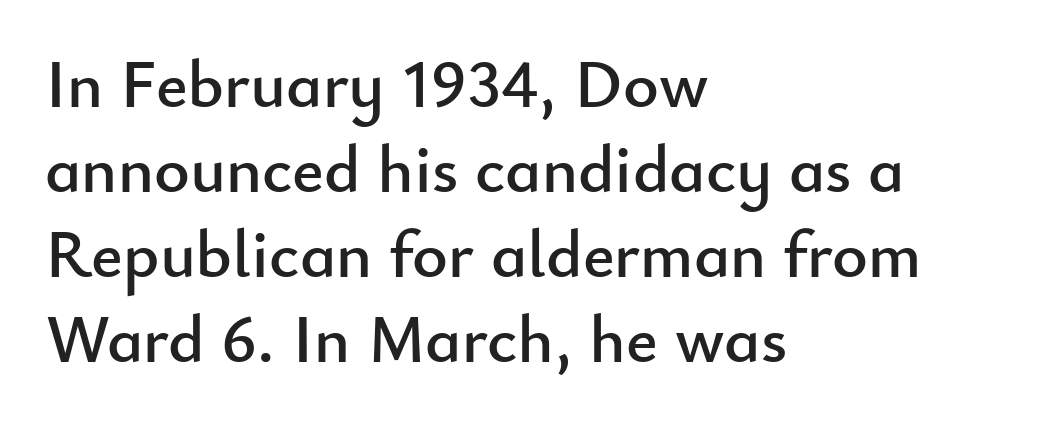
What's the leading like? Ordinary, nothing unusual. A roman cut, with each character standing at attention. Notice how the passage keeps a crisp vertical edge on the left only. Students, note that the glyphs here touch the page at normal intervals.
